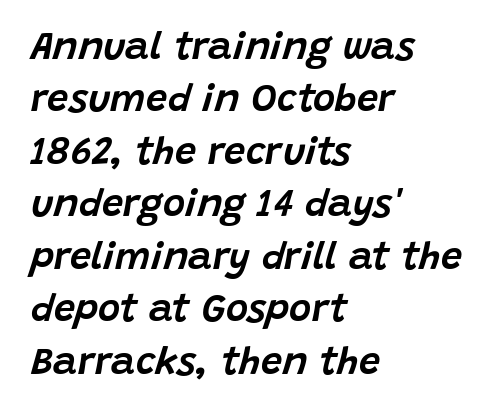
The glyphs are unaccompanied by any horizontal stroke below them. Honestly, the row spacing looks completely unremarkable. This sample has the flowing, uneven cadence of proportional lettering. A typesetter would mark this as italic.
